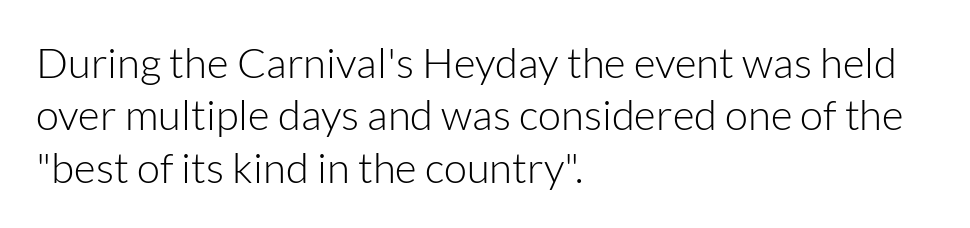
Q: Is the text bold? A: No.
Q: Is the text italic (slanted)? A: No, it is upright.
Q: Is the typeface a serif or a sans-serif typeface? A: Sans-serif.
Q: Is the text underlined? A: No.
Q: How is the paragraph aligned? A: Left-aligned.
Q: Is the spacing between letters normal or unusually wide? A: Normal.
Q: Is the spacing between lines tight, normal or loose? A: Normal.
Q: Width (condensed, normal, or wide)? A: Normal.
Q: Stroke contrast? A: Low.
Q: x-height? A: Medium.
Q: Monospaced? A: No.
